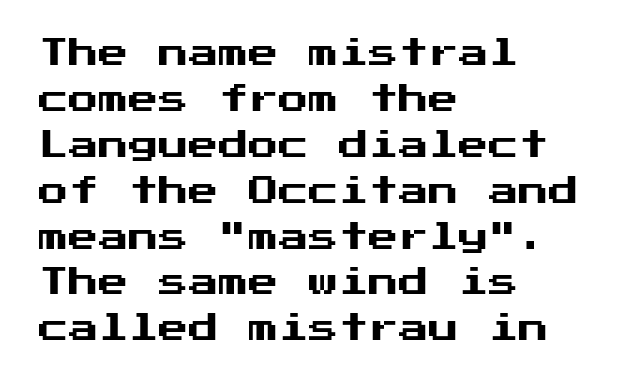
Inter-character spacing is left at the font's built-in metrics. Posture: straight, roman, zero tilt. Classification — sans serif. The string is rendered with underlining switched off. The block of text has a typical density, with ordinary space between rows. Where is the straight margin? On the left.
